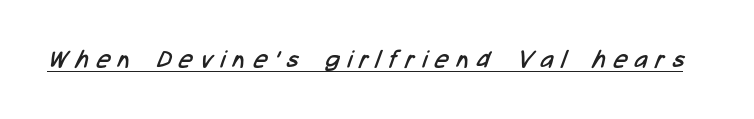
{"bold": "no", "underline": "yes", "letter_spacing": "wide", "letter_spacing_em": 0.34, "glyph_px": 24}
